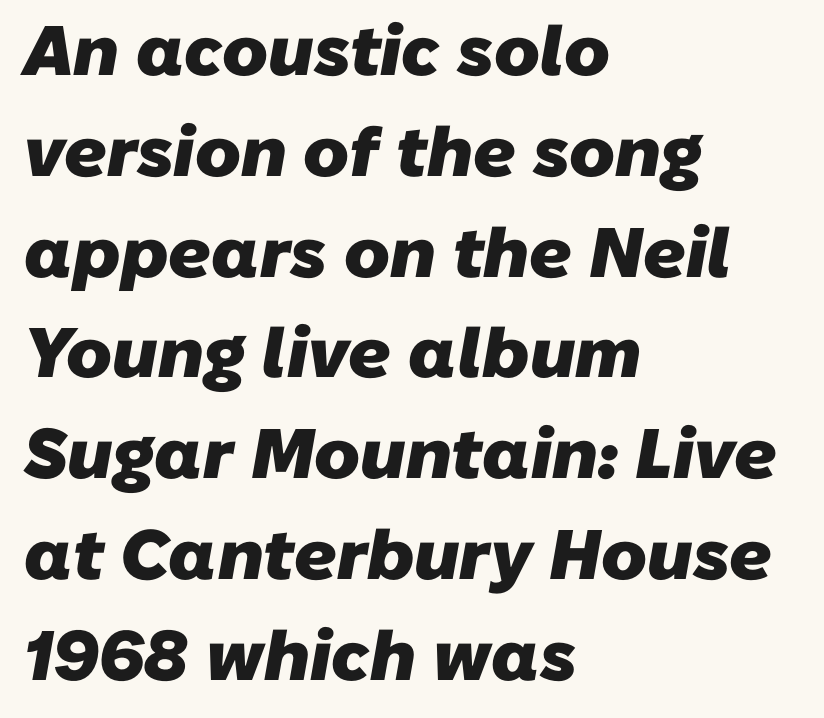
Rows of type keep a routine distance in the vertical direction. Observe the ordinary spacing: letters are neighbours, not strangers. Unmarked baselines from the first word to the last. The glyphs in this specimen are sans serif.
